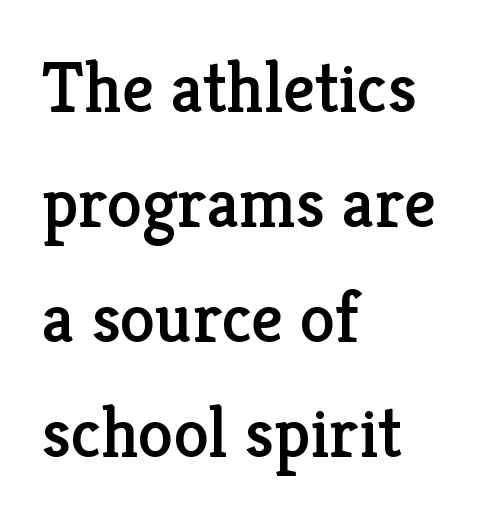
{"serif": "yes", "italic": "no", "width": "normal", "stroke_contrast": "low", "x_height": "medium", "monospaced": "no", "underline": "no", "align": "left", "line_spacing": "normal", "line_spacing_ratio": 1.62, "letter_spacing": "normal", "letter_spacing_em": 0.0, "glyph_px": 71}
